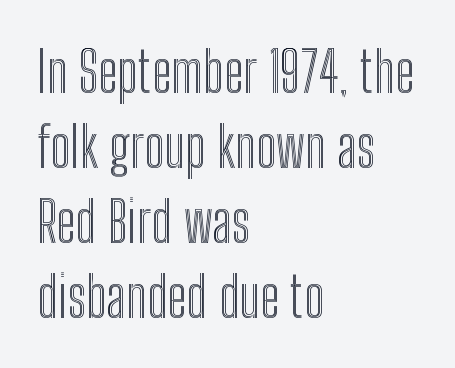
{"italic": "no", "width": "condensed", "x_height": "medium", "monospaced": "no", "underline": "no", "align": "left", "line_spacing": "normal", "line_spacing_ratio": 1.34, "letter_spacing": "normal", "letter_spacing_em": 0.0, "glyph_px": 56}
